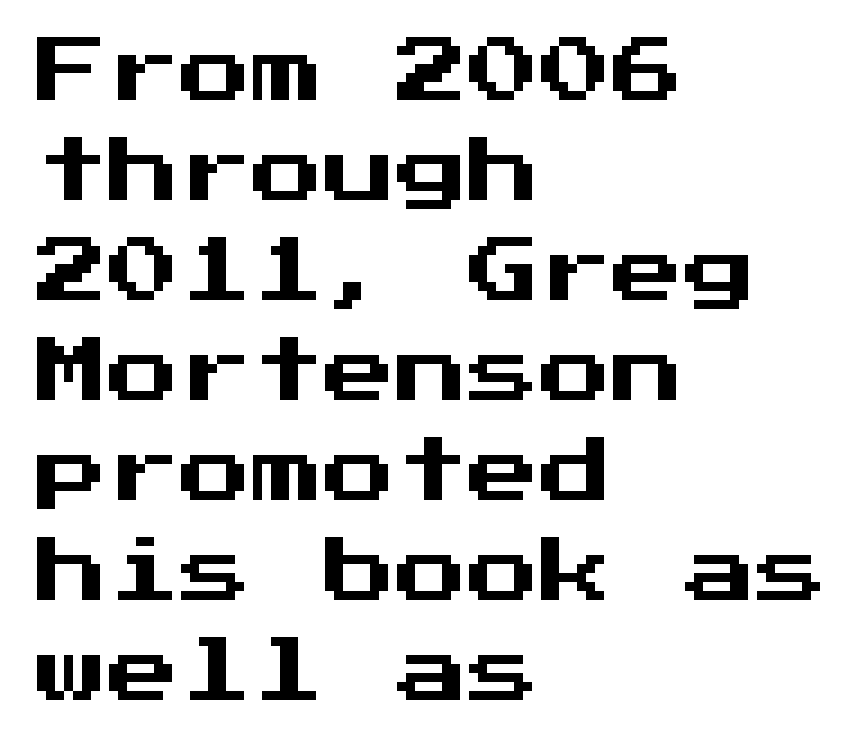
In terms of letterform style, serifs are entirely absent. Standard letterfit; no display-style spreading of the glyphs. The letters stand upright; this is a roman face. Leftover space on each line is placed entirely after the last word. Is there much room between lines? A standard amount, neither cramped nor airy. Beneath every word, the page is bare.
